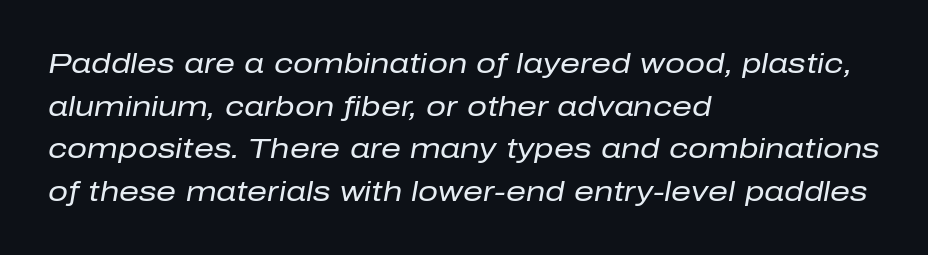
This block has exactly the height ordinary leading produces. Character widths vary here, with narrow letters taking less room than wide ones. Each word holds together tightly as a unit, with standard inter-letter gaps. The words here are not underlined. The face used here has a pronounced slope to its letters.
